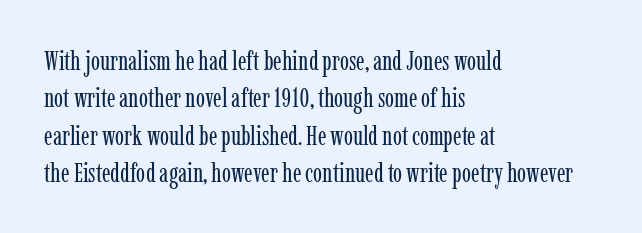
Interline gaps are of average width in this sample. Inter-character spacing is left at the font's built-in metrics. If you drew a line through each stem, it would be perfectly vertical. Words float on clear page, feet unadorned. Each line starts at the same left margin while the right side varies.
